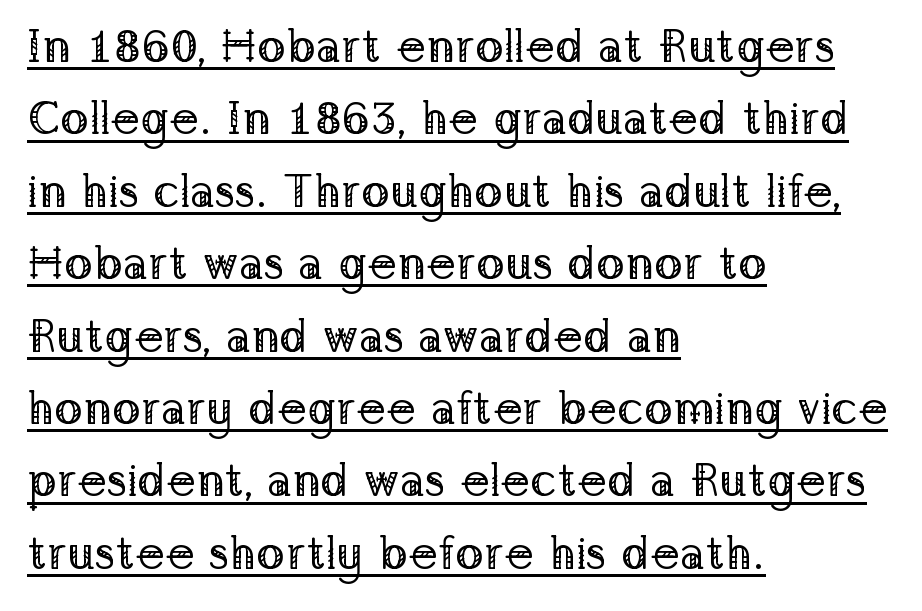
{"serif": "yes", "italic": "no", "bold": "no", "weight": "regular", "width": "normal", "stroke_contrast": "low", "x_height": "medium", "monospaced": "no", "underline": "yes", "align": "left", "line_spacing": "normal", "line_spacing_ratio": 1.54, "letter_spacing": "normal", "letter_spacing_em": 0.0, "glyph_px": 47}
